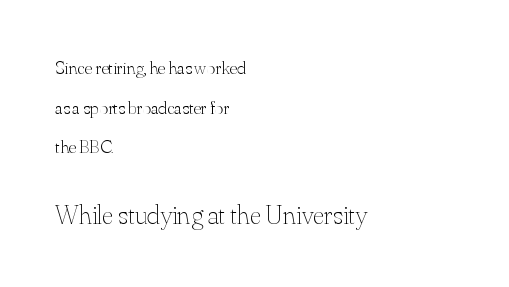
You could not count columns in this text — the font is proportionally spaced. The letterforms sit shoulder to shoulder at normal distance. Larger block? The one below; the one above is distinctly smaller. Counters stay open thanks to moderate or lighter strokes.
